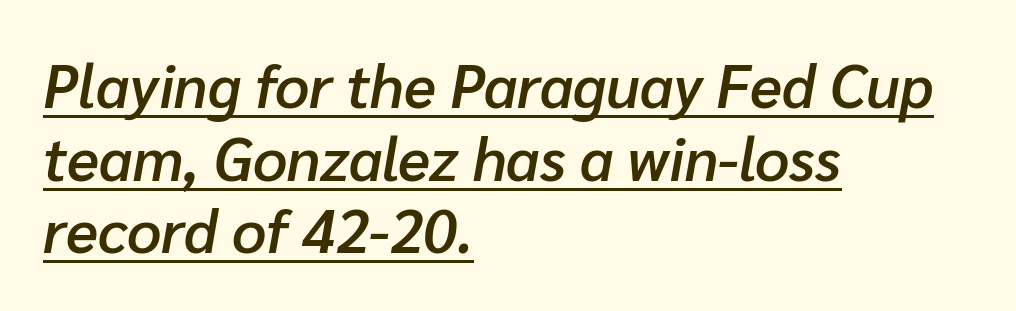
Q: Is the text bold? A: Semi-bold.
Q: Is the text italic (slanted)? A: Yes, it leans right by about 10 degrees.
Q: Is the text underlined? A: Yes.
Q: How is the paragraph aligned? A: Left-aligned.
Q: Is the spacing between letters normal or unusually wide? A: Normal.
Q: Width (condensed, normal, or wide)? A: Normal.
Q: Stroke contrast? A: Low.
Q: x-height? A: Medium.
Q: Monospaced? A: No.
